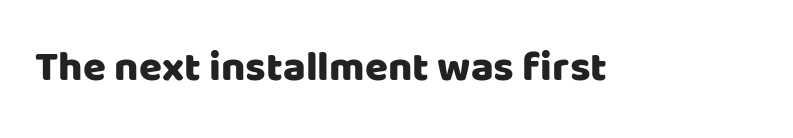
Q: Is the text italic (slanted)? A: No, it is upright.
Q: Is the typeface a serif or a sans-serif typeface? A: Sans-serif.
Q: Is the text underlined? A: No.
Q: Is the spacing between letters normal or unusually wide? A: Normal.
Q: Width (condensed, normal, or wide)? A: Normal.
Q: Stroke contrast? A: Low.
Q: x-height? A: Large.
Q: Monospaced? A: No.
